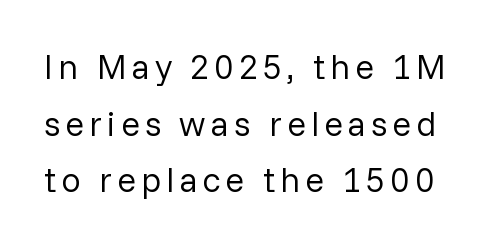
The image shows 35 px regular-weight sans-serif type, upright; set normal line spacing (1.62x), not underlined; low stroke contrast and a medium x-height.
